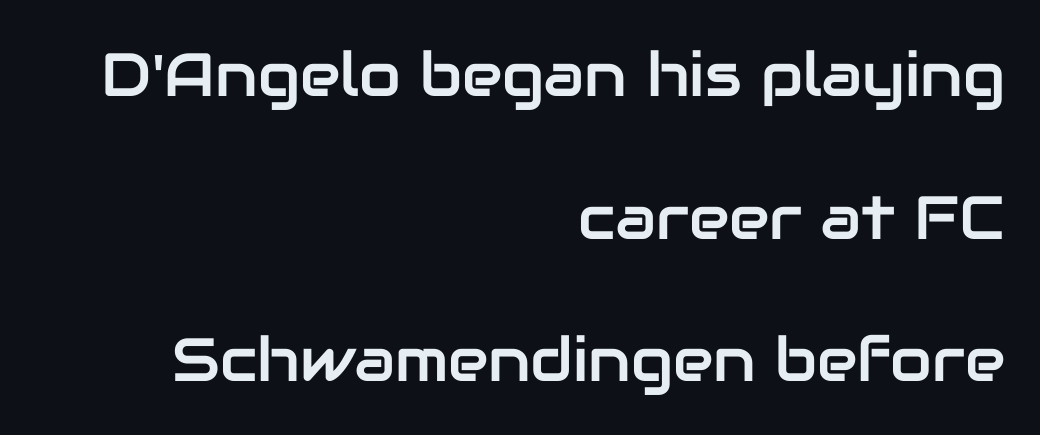
Here the designer chose a conventional face with non-uniform glyph widths. A typesetter would label this face a sans. Anything drawn beneath the words? Only blank space. What's the leading like? Stretched, with rows far apart. No extra tracking has been applied to these lines.
